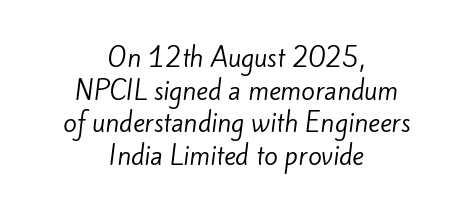
The image shows 25 px text type; set centered, normal line spacing (1.31x), normal letter spacing, not underlined.
